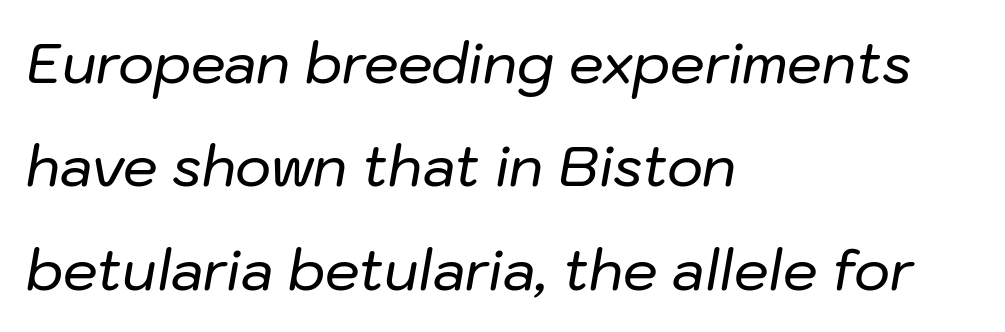
The image shows 55 px text type, italic (leaning right); set left-aligned, line spacing 1.88x, normal letter spacing, not underlined; low stroke contrast and a medium x-height.
